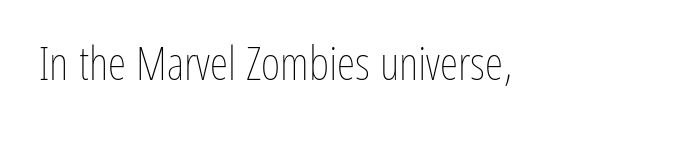
The image shows 47 px thin, condensed type, upright; set normal letter spacing, not underlined; low stroke contrast and a medium x-height.
